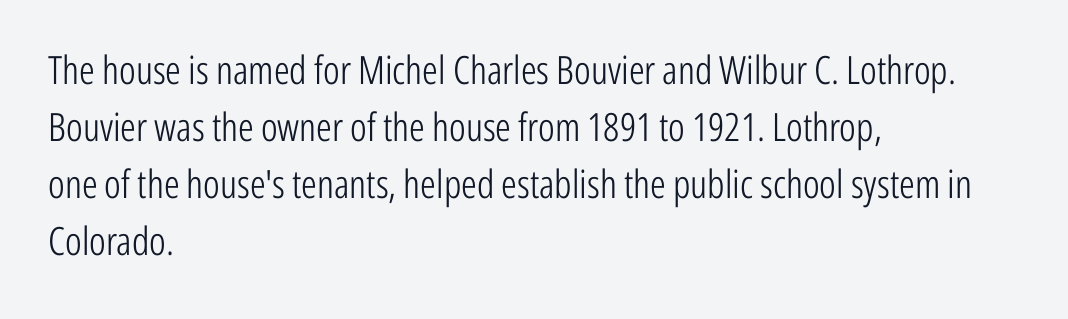
{"serif": "no", "italic": "no", "bold": "no", "weight": "light", "width": "condensed", "stroke_contrast": "low", "x_height": "medium", "monospaced": "no", "underline": "no", "align": "left", "line_spacing": "normal", "line_spacing_ratio": 1.46, "letter_spacing": "normal", "letter_spacing_em": 0.0, "glyph_px": 39}
